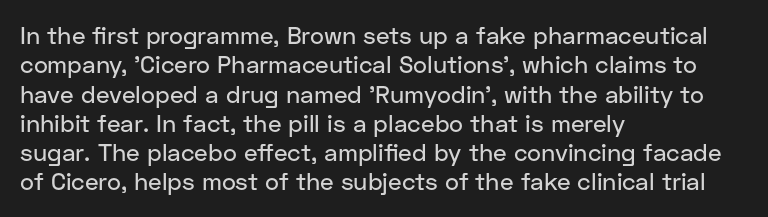
The image shows 24 px text type, upright; set left-aligned, line spacing 1.22x, normal letter spacing, not underlined.
